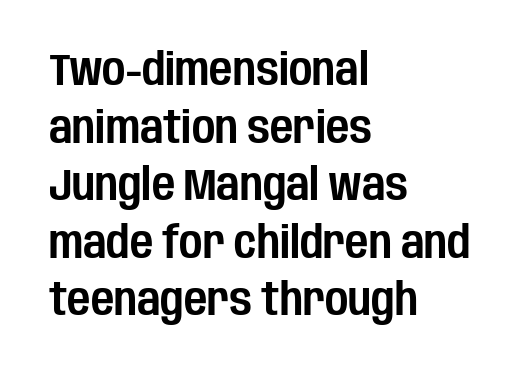
The area under the type is left untouched. Does the type have serifs? No, each stem ends abruptly. Line beginnings align vertically; line endings do not. Baseline-to-baseline distance is the conventional proportion of letter height.
